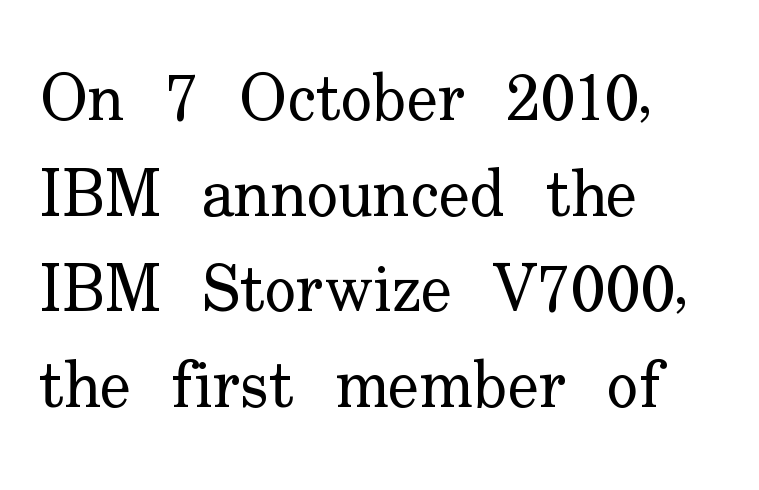
Line spacing here is normal. Type without underlining. The letterforms sit shoulder to shoulder at normal distance. Is the stroke heavy? The answer is a plain regular-or-lighter. A classic flush-left, rag-right setting is used for this passage. This is serif lettering, the kind often seen in printed books.
